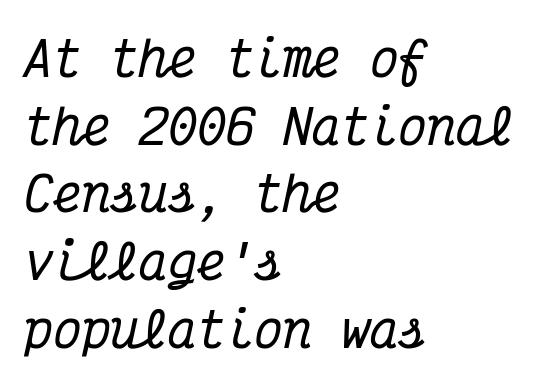
The passage shown is typed in a monospace face where columns stay perfectly aligned. Horizontal alignment here is leftward, the default for most running prose. Notice how the stems are inclined rather than vertical — that's the hallmark of italics. Examine the stroke ends and you'll spot serifs. Compared with typical body copy, the letter spacing here is the same.
